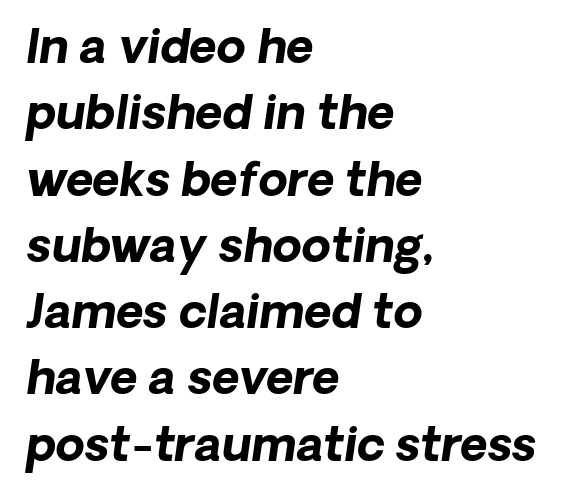
Q: Is the text bold? A: Yes.
Q: Is the text italic (slanted)? A: Yes, it leans right by about 8 degrees.
Q: Is the text underlined? A: No.
Q: How is the paragraph aligned? A: Left-aligned.
Q: Is the spacing between letters normal or unusually wide? A: Normal.
Q: Is the spacing between lines tight, normal or loose? A: Normal.
Q: Width (condensed, normal, or wide)? A: Normal.
Q: Stroke contrast? A: Low.
Q: x-height? A: Medium.
Q: Monospaced? A: No.
